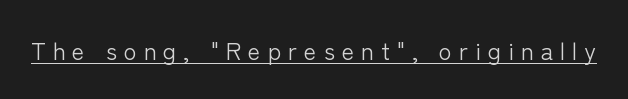
The image shows 24 px text type, upright; set unusually wide letter spacing (+0.29 em), underlined.
